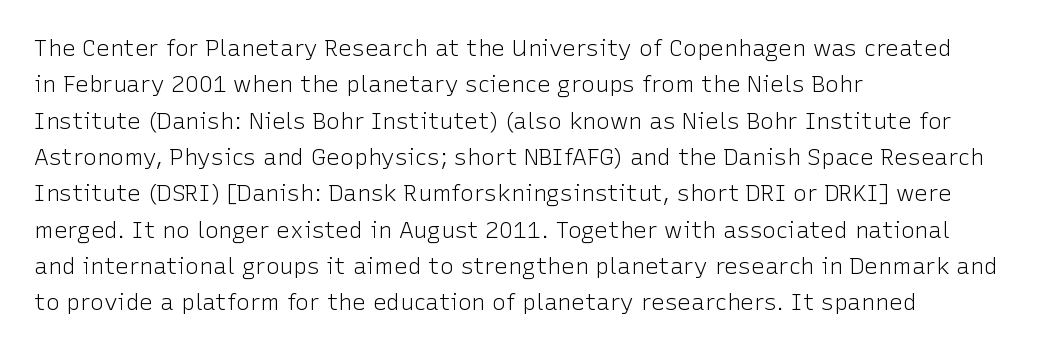
Compared with typical paragraphs, the rows here are spaced about the same. The letterforms sit at book weight or below. Ascenders rise straight up at ninety degrees. The lines are quadded left. Check the space under the baseline: it is left empty. Tracking value appears to be zero — textbook default spacing.
